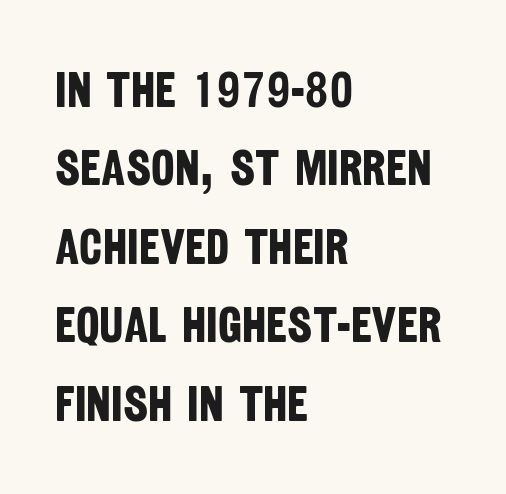
The image shows 50 px bold, condensed sans-serif type; set left-aligned, normal line spacing (1.57x), normal letter spacing, not underlined; low stroke contrast and a large x-height.
